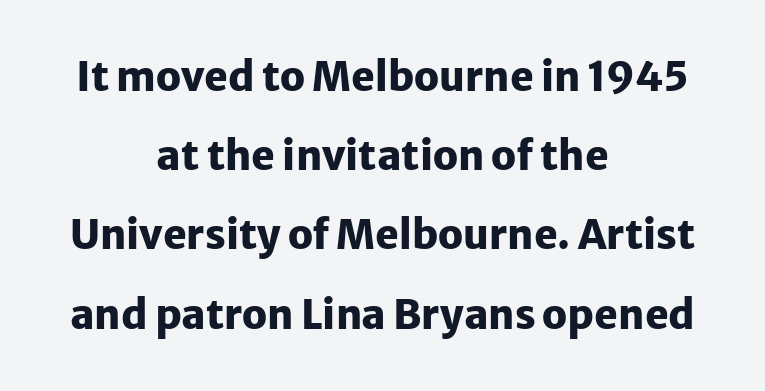
Q: Is the text bold? A: Yes.
Q: Is the text italic (slanted)? A: No, it is upright.
Q: Is the typeface a serif or a sans-serif typeface? A: Sans-serif.
Q: Is the text underlined? A: No.
Q: How is the paragraph aligned? A: Centered.
Q: Is the spacing between letters normal or unusually wide? A: Normal.
Q: Is the spacing between lines tight, normal or loose? A: Loose.
Q: Width (condensed, normal, or wide)? A: Normal.
Q: Stroke contrast? A: Low.
Q: x-height? A: Medium.
Q: Monospaced? A: No.
